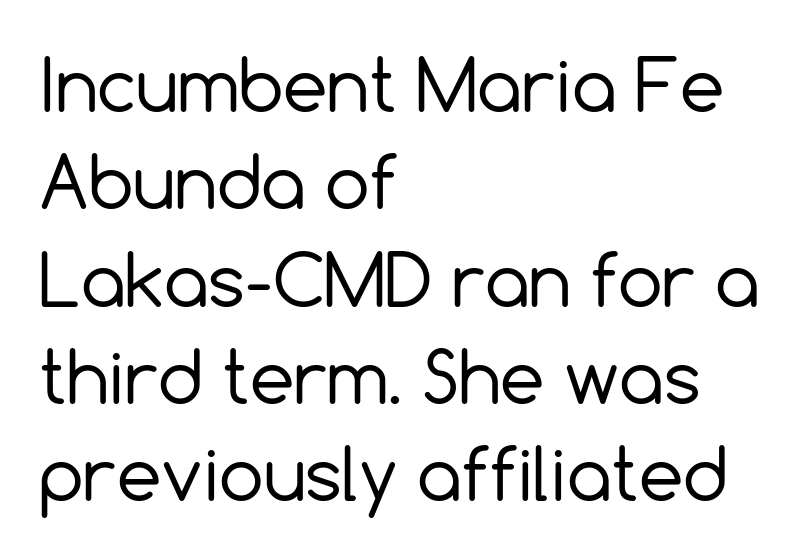
{"serif": "no", "italic": "no", "bold": "no", "weight": "regular", "width": "normal", "x_height": "medium", "monospaced": "no", "underline": "no", "align": "left", "line_spacing": "normal", "line_spacing_ratio": 1.37, "letter_spacing": "normal", "letter_spacing_em": 0.0, "glyph_px": 71}
